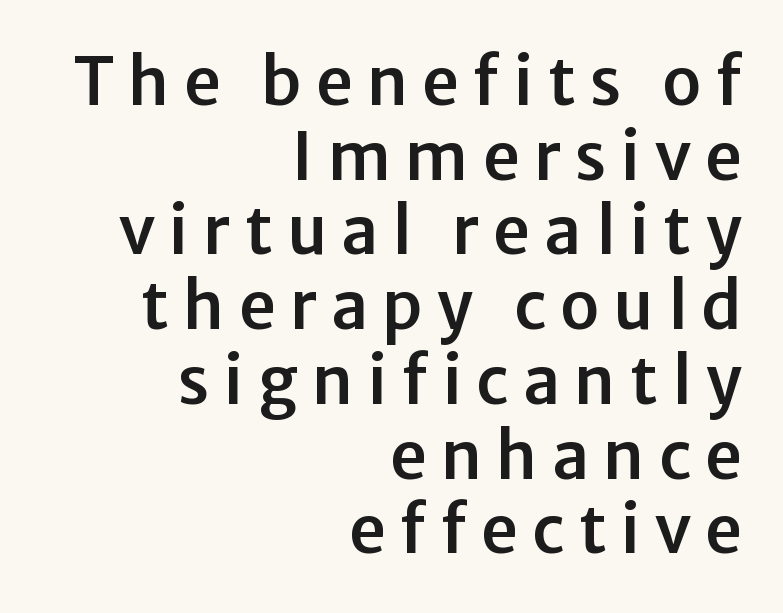
{"serif": "no", "italic": "no", "width": "normal", "stroke_contrast": "low", "x_height": "medium", "monospaced": "no", "underline": "no", "align": "right", "line_spacing": "tight", "line_spacing_ratio": 1.15, "letter_spacing": "wide", "letter_spacing_em": 0.22, "glyph_px": 65}
